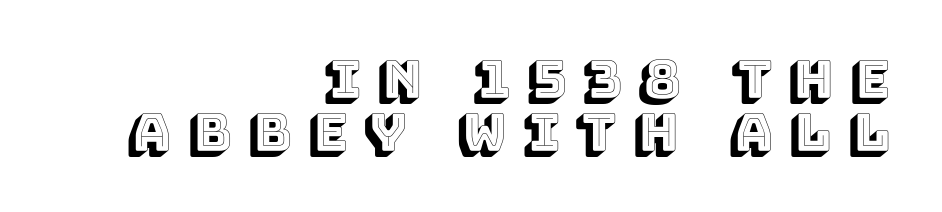
The image shows 52 px text type, upright; set right-aligned, tight line spacing (1.01x), unusually wide letter spacing (+0.33 em), not underlined; a large x-height.
